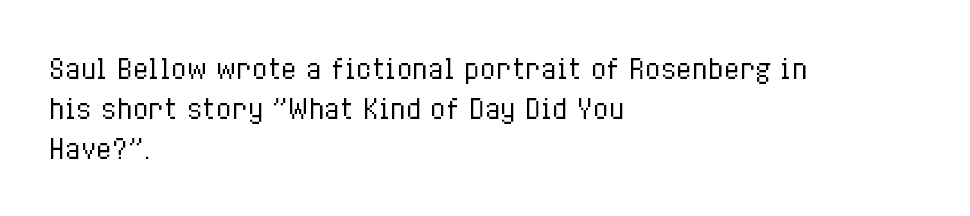
The image shows 26 px text type, upright; set left-aligned, normal line spacing (1.54x), normal letter spacing, not underlined.
